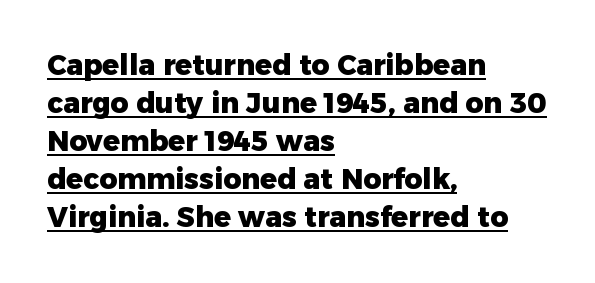
{"serif": "no", "italic": "no", "bold": "yes", "weight": "heavy", "width": "normal", "stroke_contrast": "low", "x_height": "medium", "monospaced": "no", "underline": "yes", "align": "left", "line_spacing": "normal", "line_spacing_ratio": 1.36, "letter_spacing": "normal", "letter_spacing_em": 0.0, "glyph_px": 28}
